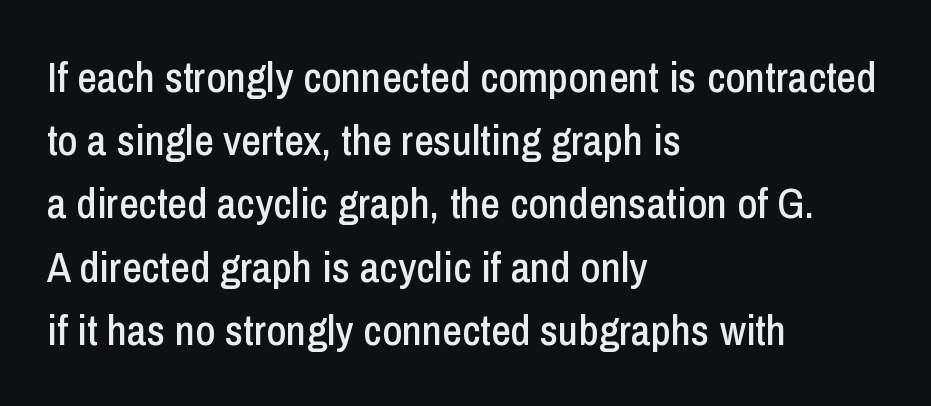
The image shows 43 px condensed sans-serif type, upright; set left-aligned, normal line spacing (1.47x), normal letter spacing, not underlined; low stroke contrast and a medium x-height.
